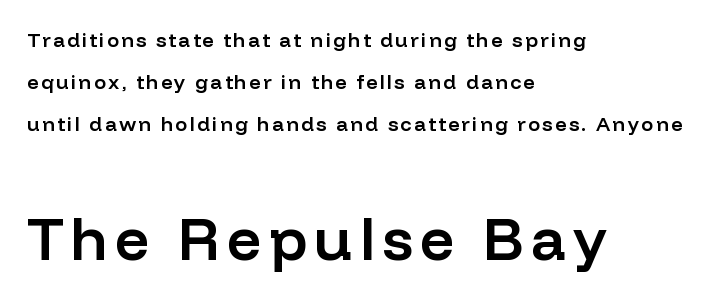
{"serif": "no", "italic": "no", "bold": "semi", "weight": "semibold", "width": "normal", "stroke_contrast": "low", "x_height": "medium", "monospaced": "no", "underline": "no", "align": "left", "line_spacing": "loose", "line_spacing_ratio": 2.09, "larger_block": "second", "size_ratio": 3.0, "glyph_px": 60}
